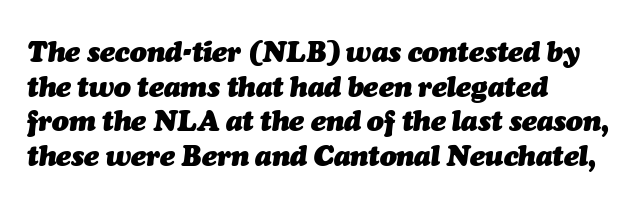
Q: Is the text bold? A: Yes.
Q: Is the text italic (slanted)? A: Yes, it leans right by about 7 degrees.
Q: Is the text underlined? A: No.
Q: How is the paragraph aligned? A: Left-aligned.
Q: Is the spacing between letters normal or unusually wide? A: Normal.
Q: Width (condensed, normal, or wide)? A: Normal.
Q: Stroke contrast? A: Medium.
Q: x-height? A: Medium.
Q: Monospaced? A: No.
